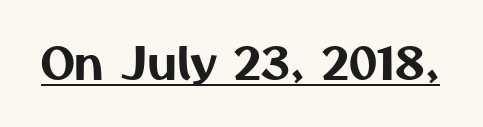
{"serif": "no", "width": "normal", "stroke_contrast": "medium", "x_height": "medium", "monospaced": "no", "underline": "yes", "letter_spacing": "normal", "letter_spacing_em": 0.0, "glyph_px": 44}
